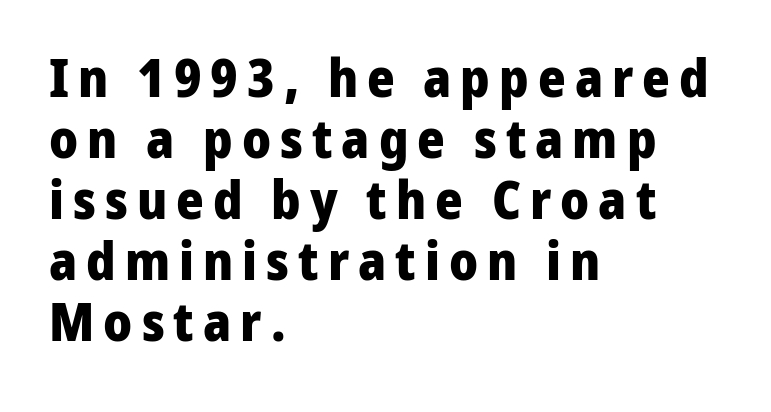
Q: Is the text bold? A: Yes.
Q: Is the text italic (slanted)? A: No, it is upright.
Q: Is the typeface a serif or a sans-serif typeface? A: Sans-serif.
Q: Is the text underlined? A: No.
Q: How is the paragraph aligned? A: Left-aligned.
Q: Is the spacing between lines tight, normal or loose? A: Tight.
Q: Width (condensed, normal, or wide)? A: Normal.
Q: Stroke contrast? A: Low.
Q: x-height? A: Medium.
Q: Monospaced? A: No.
